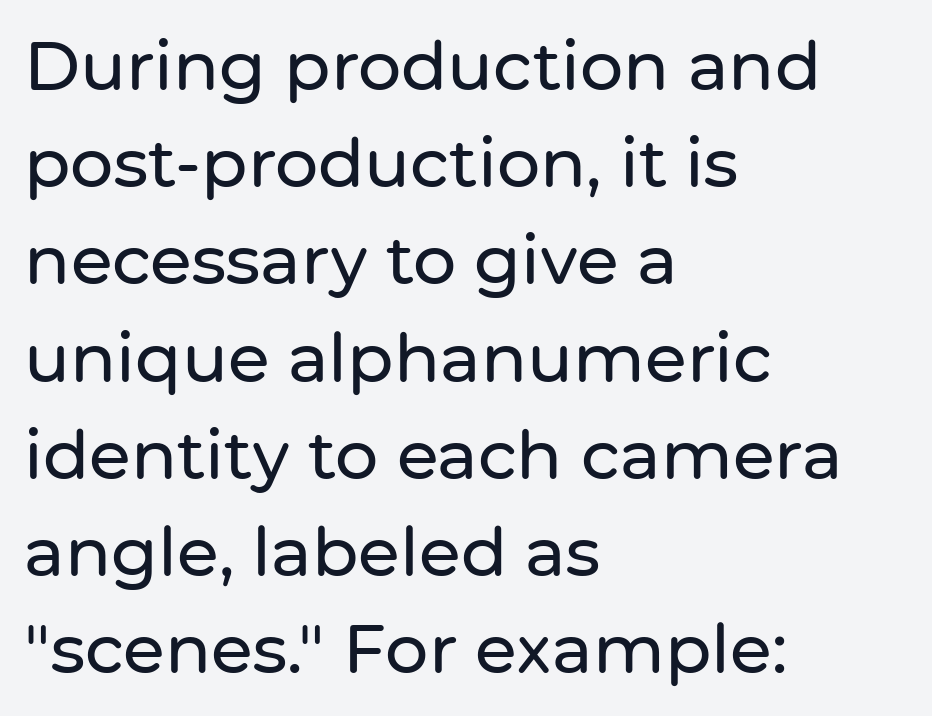
Q: Is the text italic (slanted)? A: No, it is upright.
Q: Is the typeface a serif or a sans-serif typeface? A: Sans-serif.
Q: Is the text underlined? A: No.
Q: How is the paragraph aligned? A: Left-aligned.
Q: Is the spacing between letters normal or unusually wide? A: Normal.
Q: Is the spacing between lines tight, normal or loose? A: Normal.
Q: Width (condensed, normal, or wide)? A: Normal.
Q: Stroke contrast? A: Low.
Q: x-height? A: Medium.
Q: Monospaced? A: No.
